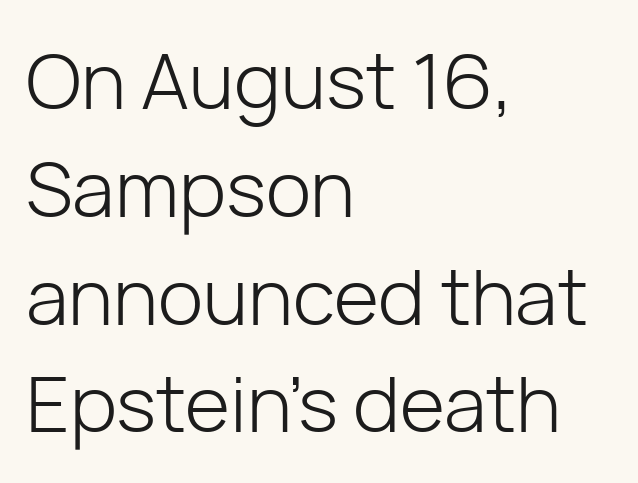
Q: Is the text bold? A: No.
Q: Is the text italic (slanted)? A: No, it is upright.
Q: Is the typeface a serif or a sans-serif typeface? A: Sans-serif.
Q: Is the text underlined? A: No.
Q: How is the paragraph aligned? A: Left-aligned.
Q: Is the spacing between letters normal or unusually wide? A: Normal.
Q: Is the spacing between lines tight, normal or loose? A: Normal.
Q: Width (condensed, normal, or wide)? A: Normal.
Q: Stroke contrast? A: Low.
Q: x-height? A: Medium.
Q: Monospaced? A: No.
